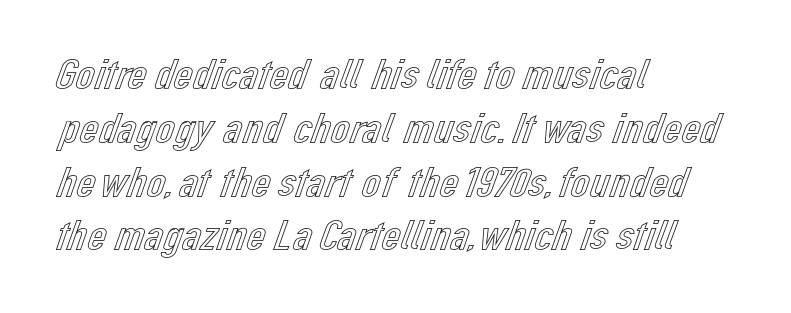
The image shows 42 px text type; set left-aligned, normal line spacing (1.28x), normal letter spacing, not underlined; a medium x-height.
